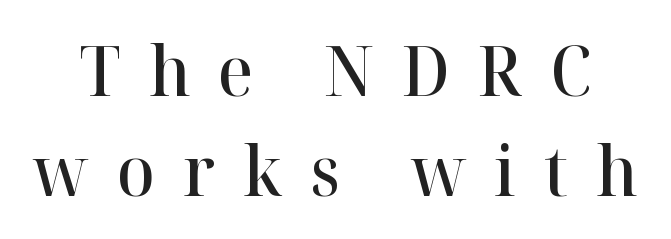
Q: Is the text bold? A: Semi-bold.
Q: Is the text italic (slanted)? A: No, it is upright.
Q: Is the typeface a serif or a sans-serif typeface? A: Serif.
Q: Is the text underlined? A: No.
Q: Is the spacing between letters normal or unusually wide? A: Unusually wide.
Q: Is the spacing between lines tight, normal or loose? A: Normal.
Q: Width (condensed, normal, or wide)? A: Normal.
Q: Stroke contrast? A: High.
Q: x-height? A: Medium.
Q: Monospaced? A: No.
